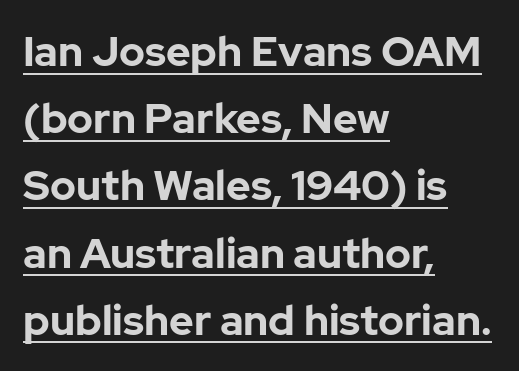
{"serif": "no", "italic": "no", "bold": "yes", "weight": "bold", "width": "normal", "stroke_contrast": "low", "x_height": "medium", "monospaced": "no", "underline": "yes", "align": "left", "line_spacing": "normal", "line_spacing_ratio": 1.6, "letter_spacing": "normal", "letter_spacing_em": 0.0, "glyph_px": 42}
